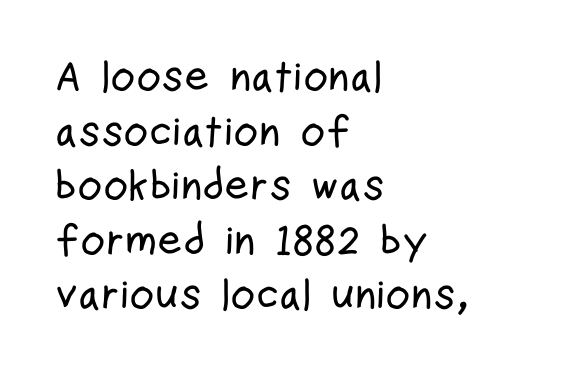
Q: Is the text italic (slanted)? A: No, it is upright.
Q: Is the typeface a serif or a sans-serif typeface? A: Sans-serif.
Q: Is the text underlined? A: No.
Q: How is the paragraph aligned? A: Left-aligned.
Q: Is the spacing between letters normal or unusually wide? A: Normal.
Q: Is the spacing between lines tight, normal or loose? A: Normal.
Q: Width (condensed, normal, or wide)? A: Condensed.
Q: Stroke contrast? A: Low.
Q: x-height? A: Medium.
Q: Monospaced? A: No.
